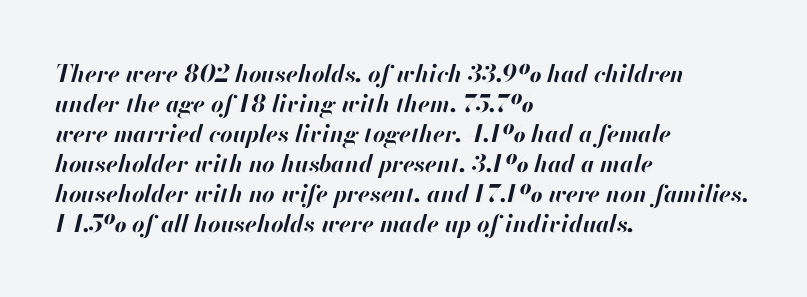
{"italic": "yes", "lean": "right", "slant_degrees": 13, "bold": "yes", "underline": "no", "align": "left", "line_spacing": "normal", "line_spacing_ratio": 1.25, "letter_spacing": "normal", "letter_spacing_em": 0.0, "glyph_px": 24}
